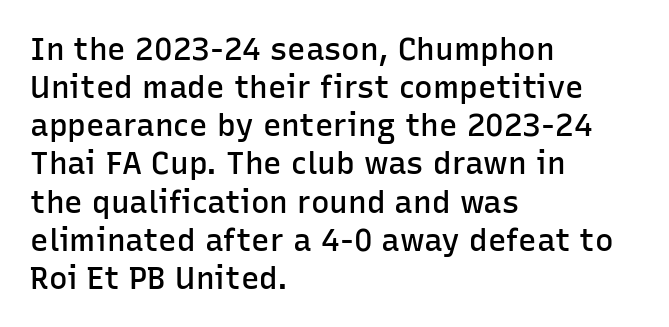
{"serif": "no", "italic": "no", "bold": "semi", "weight": "semibold", "width": "normal", "stroke_contrast": "low", "x_height": "medium", "monospaced": "no", "underline": "no", "align": "left", "line_spacing_ratio": 1.23, "letter_spacing": "normal", "letter_spacing_em": 0.0, "glyph_px": 31}
